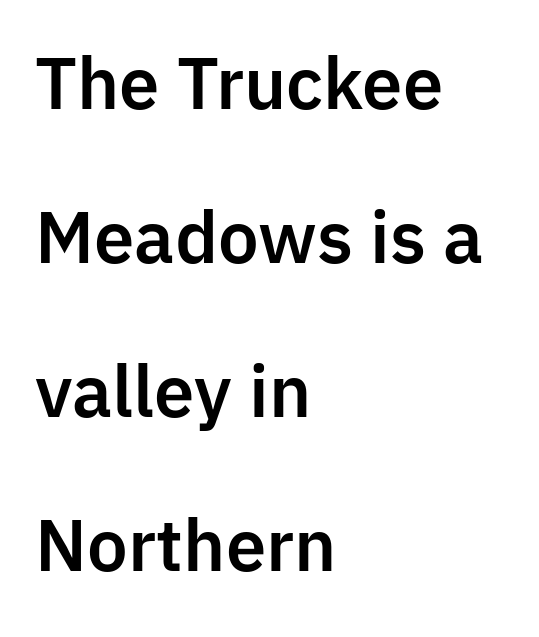
Q: Is the text italic (slanted)? A: No, it is upright.
Q: Is the typeface a serif or a sans-serif typeface? A: Sans-serif.
Q: Is the text underlined? A: No.
Q: How is the paragraph aligned? A: Left-aligned.
Q: Is the spacing between letters normal or unusually wide? A: Normal.
Q: Is the spacing between lines tight, normal or loose? A: Loose.
Q: Width (condensed, normal, or wide)? A: Normal.
Q: Stroke contrast? A: Low.
Q: x-height? A: Medium.
Q: Monospaced? A: No.
